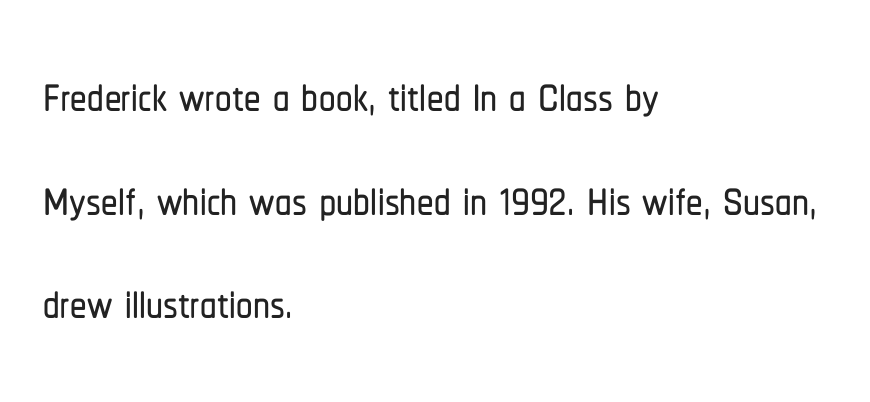
The image shows 66 px condensed sans-serif type, upright; set left-aligned, normal line spacing (1.57x), normal letter spacing, not underlined; low stroke contrast and a medium x-height.
